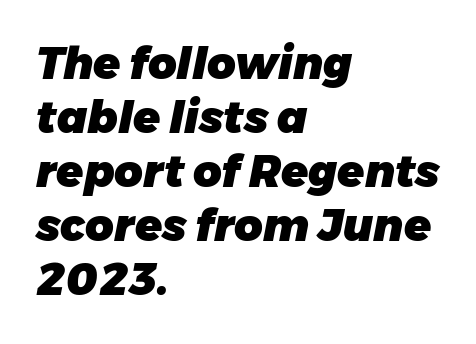
Q: Is the text bold? A: Yes.
Q: Is the text italic (slanted)? A: Yes, it leans right by about 11 degrees.
Q: Is the text underlined? A: No.
Q: How is the paragraph aligned? A: Left-aligned.
Q: Is the spacing between letters normal or unusually wide? A: Normal.
Q: Width (condensed, normal, or wide)? A: Normal.
Q: Stroke contrast? A: Low.
Q: x-height? A: Medium.
Q: Monospaced? A: No.
